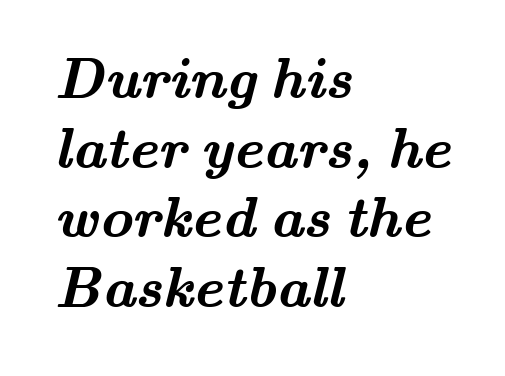
{"serif": "yes", "bold": "yes", "weight": "semibold", "width": "wide", "stroke_contrast": "medium", "x_height": "small", "monospaced": "no", "underline": "no", "align": "left", "line_spacing_ratio": 1.22, "letter_spacing": "normal", "letter_spacing_em": 0.0, "glyph_px": 57}
